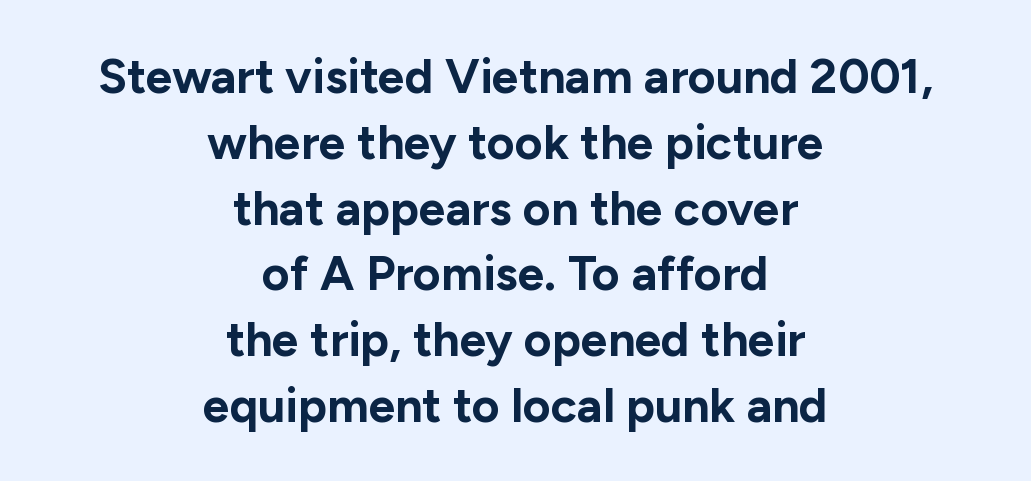
Vertical spacing — default. Designer's note — italics off, roman on. Short and long lines alike share a common midpoint. The passage shown is typed in a proportional face where columns would drift.
